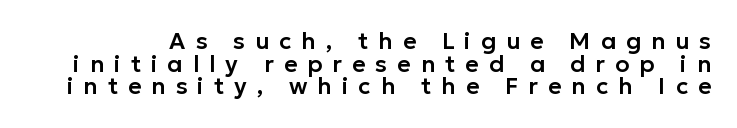
{"italic": "no", "underline": "no", "line_spacing": "tight", "line_spacing_ratio": 0.98, "letter_spacing": "wide", "letter_spacing_em": 0.44, "glyph_px": 23}
